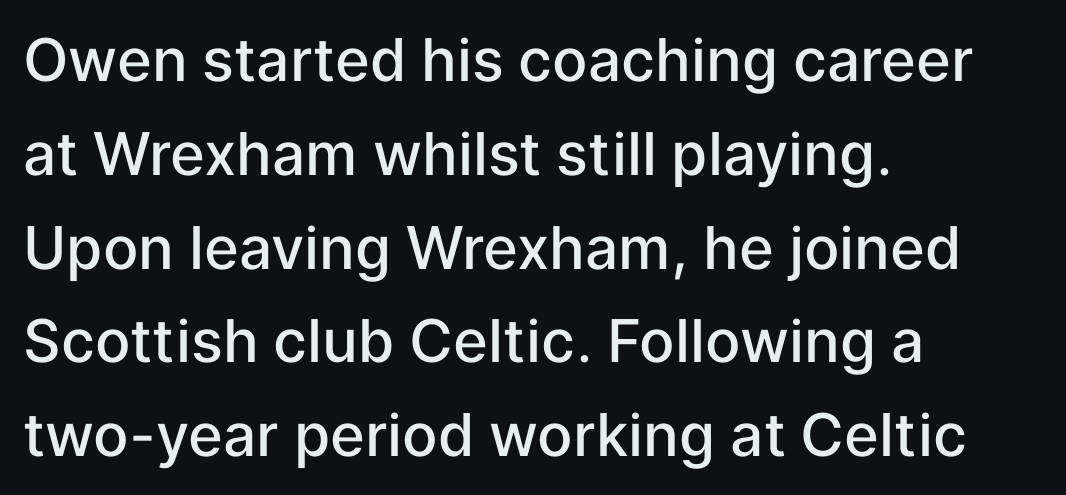
{"serif": "no", "italic": "no", "bold": "semi", "weight": "semibold", "width": "normal", "stroke_contrast": "low", "x_height": "medium", "monospaced": "no", "underline": "no", "align": "left", "line_spacing": "normal", "line_spacing_ratio": 1.59, "letter_spacing": "normal", "letter_spacing_em": 0.0, "glyph_px": 59}
